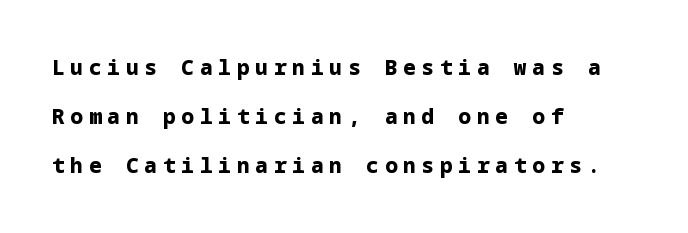
Q: Is the text bold? A: Yes.
Q: Is the text italic (slanted)? A: No, it is upright.
Q: Is the text underlined? A: No.
Q: How is the paragraph aligned? A: Left-aligned.
Q: Is the spacing between letters normal or unusually wide? A: Unusually wide.
Q: Is the spacing between lines tight, normal or loose? A: Loose.
